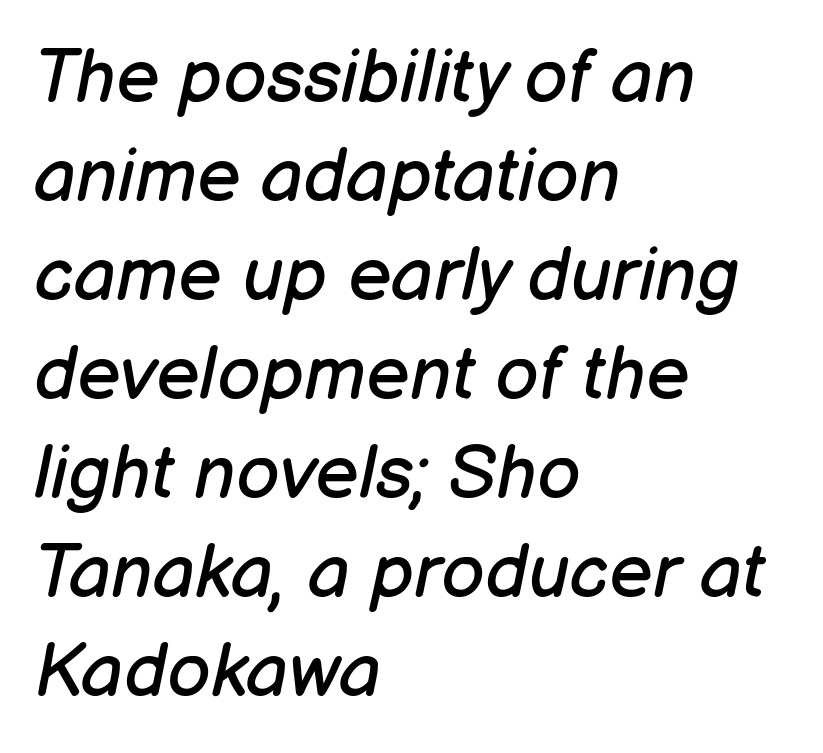
Vertical spacing — default. Is this a fixed-width face? No — the glyphs have proportional, varying widths. The letters look calm and open, with moderate or lighter stems. Descenders hang freely into open space. Nothing unusual about the tracking: characters are spaced as the font intends. This rendering uses left alignment, leaving the right contour irregular.
